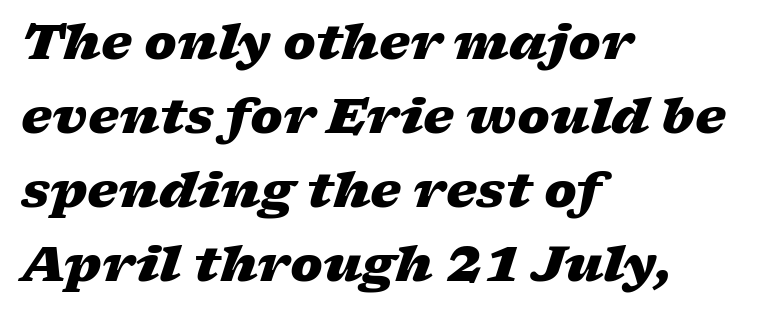
Q: Is the text bold? A: Yes.
Q: Is the text italic (slanted)? A: Yes, it leans right by about 17 degrees.
Q: Is the text underlined? A: No.
Q: How is the paragraph aligned? A: Left-aligned.
Q: Is the spacing between letters normal or unusually wide? A: Normal.
Q: Is the spacing between lines tight, normal or loose? A: Normal.
Q: Width (condensed, normal, or wide)? A: Wide.
Q: Stroke contrast? A: Low.
Q: x-height? A: Medium.
Q: Monospaced? A: No.
